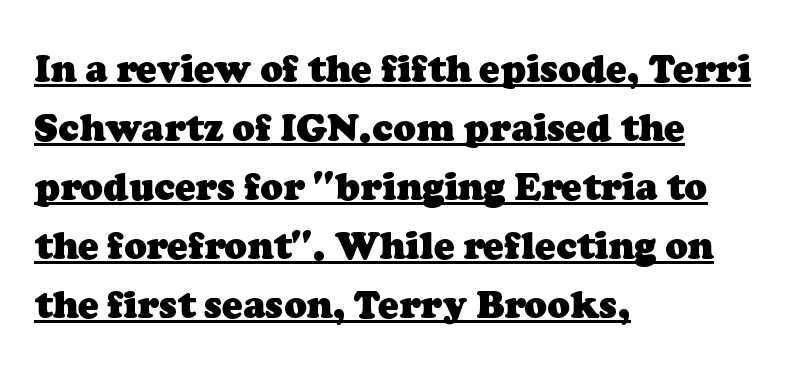
The rendering anchors every line to the left-hand side. Check the space under the baseline: a stroke is drawn there. The rendering shows small feet on the letterforms — a serif design. Vertical spacing — default.
